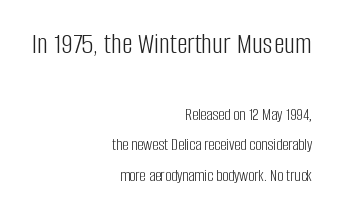
{"serif": "no", "italic": "no", "bold": "no", "weight": "light", "width": "condensed", "stroke_contrast": "low", "x_height": "large", "monospaced": "no", "underline": "no", "align": "right", "line_spacing_ratio": 1.79, "letter_spacing": "normal", "letter_spacing_em": 0.0, "larger_block": "first", "size_ratio": 1.76, "glyph_px": 30}
